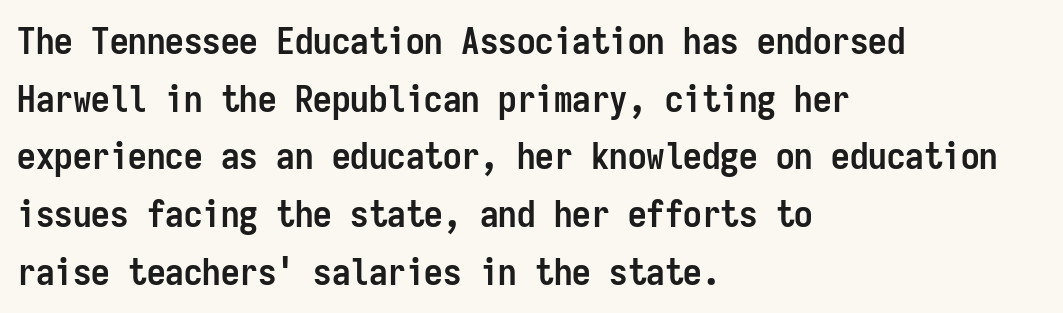
Q: Is the text bold? A: Yes.
Q: Is the text italic (slanted)? A: No, it is upright.
Q: Is the typeface a serif or a sans-serif typeface? A: Sans-serif.
Q: Is the text underlined? A: No.
Q: How is the paragraph aligned? A: Left-aligned.
Q: Is the spacing between letters normal or unusually wide? A: Normal.
Q: Is the spacing between lines tight, normal or loose? A: Normal.
Q: Width (condensed, normal, or wide)? A: Condensed.
Q: Stroke contrast? A: Low.
Q: x-height? A: Medium.
Q: Monospaced? A: Yes.
